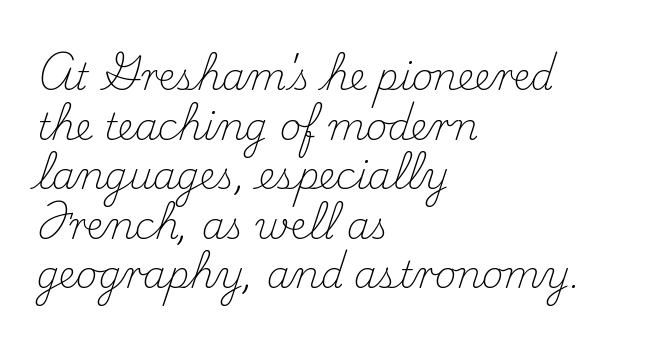
The image shows 37 px light serif type; set left-aligned, normal line spacing (1.34x), normal letter spacing, not underlined; medium stroke contrast and a small x-height.
